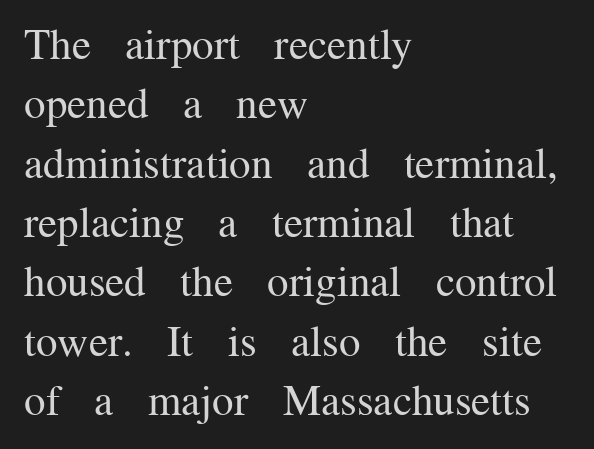
Q: Is the text bold? A: No.
Q: Is the text italic (slanted)? A: No, it is upright.
Q: Is the typeface a serif or a sans-serif typeface? A: Serif.
Q: Is the text underlined? A: No.
Q: How is the paragraph aligned? A: Left-aligned.
Q: Is the spacing between letters normal or unusually wide? A: Normal.
Q: Is the spacing between lines tight, normal or loose? A: Normal.
Q: Width (condensed, normal, or wide)? A: Normal.
Q: Stroke contrast? A: Medium.
Q: x-height? A: Medium.
Q: Monospaced? A: No.
